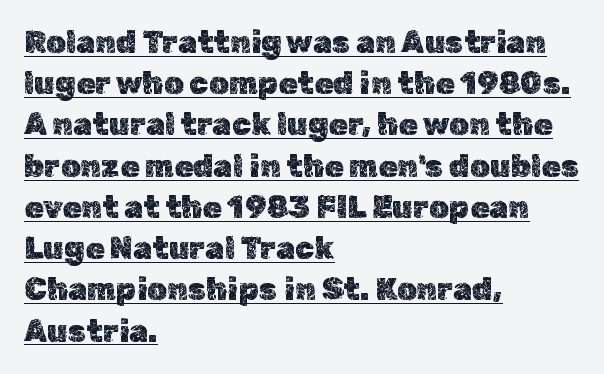
{"italic": "no", "width": "normal", "x_height": "medium", "monospaced": "no", "underline": "yes", "align": "left", "line_spacing": "normal", "line_spacing_ratio": 1.33, "letter_spacing": "normal", "letter_spacing_em": 0.0, "glyph_px": 31}
